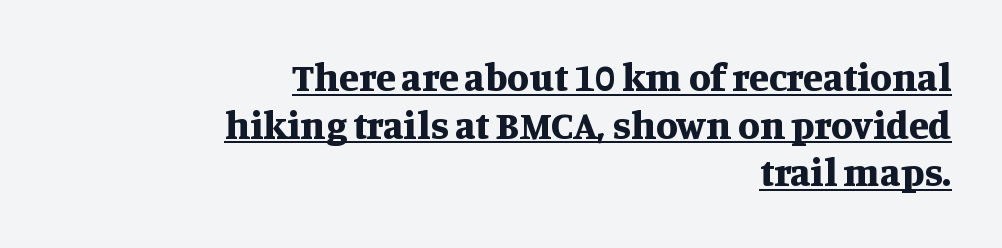
The passage shown is underscored from start to finish. The letterforms sit shoulder to shoulder at normal distance. Examine the stroke ends and you'll spot serifs. When letters stand straight like this, we call the style roman or upright. Every row of glyphs terminates at an identical x-position on the right.
